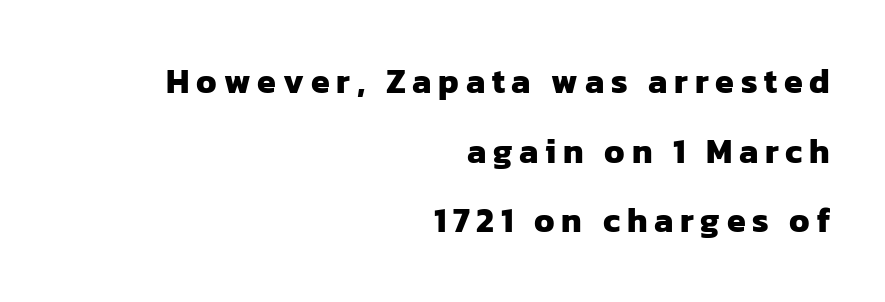
The image shows 34 px heavy sans-serif type; set right-aligned, loose line spacing (2.05x), unusually wide letter spacing (+0.2 em), not underlined; low stroke contrast and a medium x-height.
